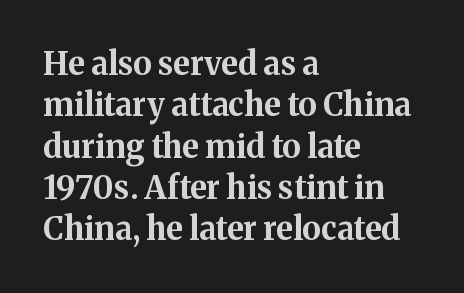
Each row of text sits above clean, open space. This sample uses plain, unmodified letter spacing. The text block is weighted toward the left margin, trailing off unevenly rightward. Typographically, this falls in the serif category. I'd describe the lettering as bold — thick and assertive.
